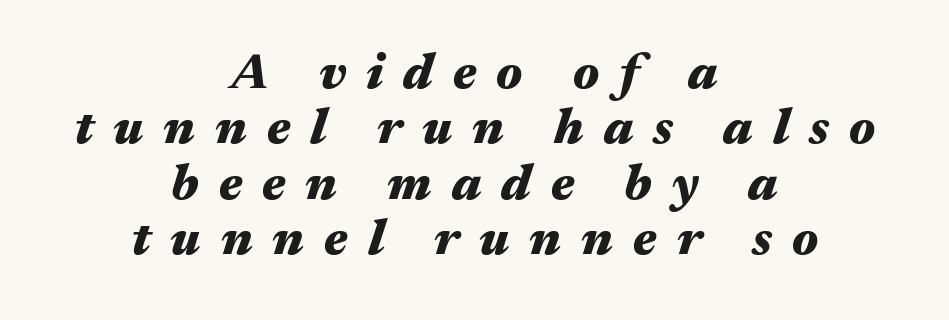
{"italic": "yes", "lean": "right", "slant_degrees": 17, "bold": "yes", "weight": "heavy", "width": "wide", "stroke_contrast": "medium", "x_height": "medium", "monospaced": "no", "underline": "no", "align": "center", "line_spacing": "tight", "line_spacing_ratio": 1.11, "letter_spacing": "wide", "letter_spacing_em": 0.4, "glyph_px": 50}
